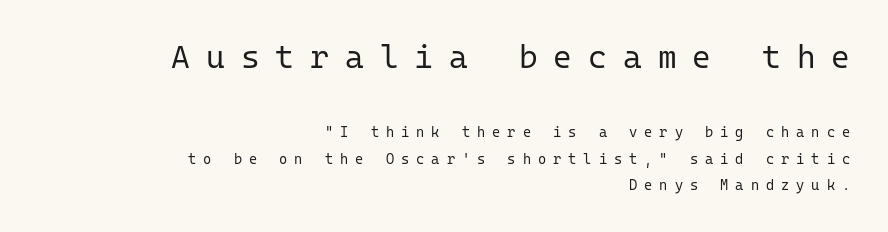
The image shows 32 px regular-weight sans-serif type, upright, monospaced; set right-aligned, line spacing 1.89x, unusually wide letter spacing (+0.5 em), not underlined; the first (top) block is 2.29x larger; low stroke contrast and a medium x-height.
